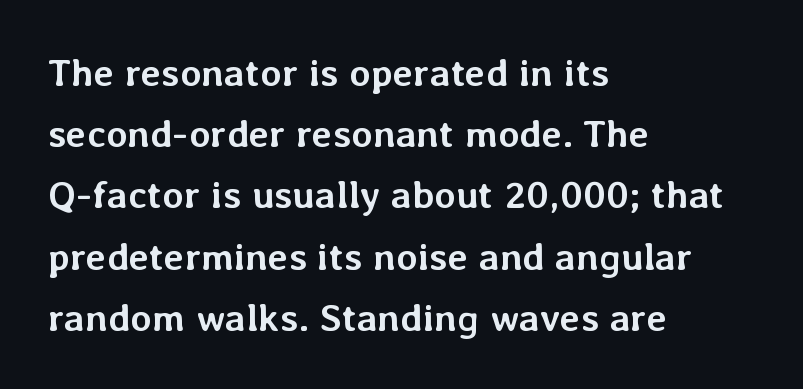
This sample uses plain, unmodified letter spacing. Designer's note — italics off, roman on. Rows of type keep a routine distance in the vertical direction. The font is running at its bold setting. The foot of each line stays bare and open.
